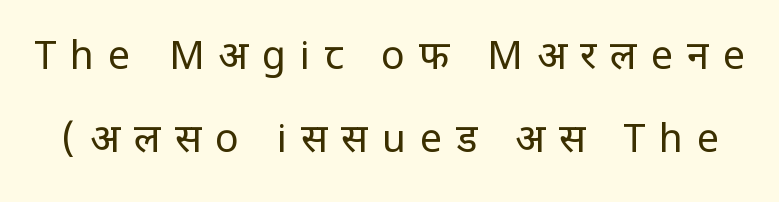
Q: Is the text bold? A: No.
Q: Is the text italic (slanted)? A: No, it is upright.
Q: Is the typeface a serif or a sans-serif typeface? A: Sans-serif.
Q: Is the text underlined? A: No.
Q: Is the spacing between letters normal or unusually wide? A: Unusually wide.
Q: Is the spacing between lines tight, normal or loose? A: Loose.
Q: Width (condensed, normal, or wide)? A: Condensed.
Q: Stroke contrast? A: Low.
Q: x-height? A: Large.
Q: Monospaced? A: No.
